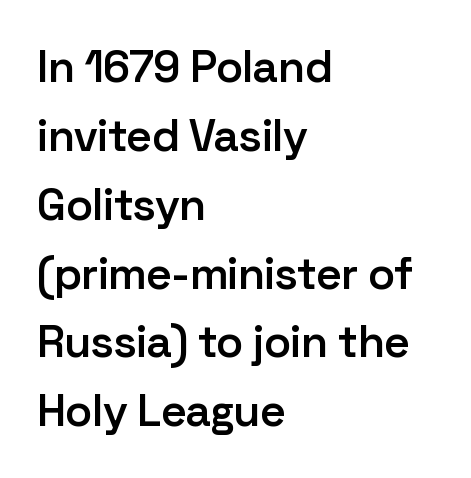
{"serif": "no", "italic": "no", "bold": "semi", "weight": "semibold", "width": "normal", "stroke_contrast": "low", "x_height": "medium", "monospaced": "no", "underline": "no", "align": "left", "line_spacing": "normal", "line_spacing_ratio": 1.53, "letter_spacing": "normal", "letter_spacing_em": 0.0, "glyph_px": 45}
